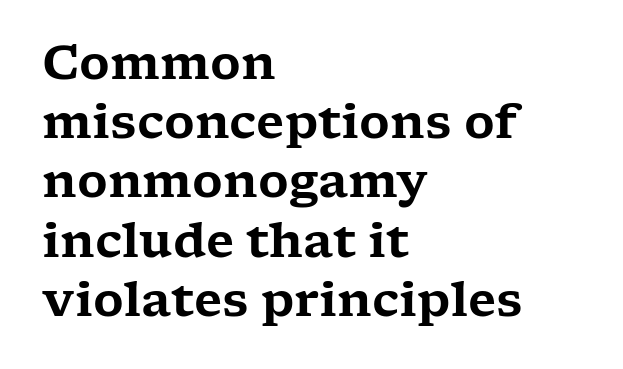
{"serif": "yes", "italic": "no", "width": "wide", "stroke_contrast": "low", "x_height": "medium", "monospaced": "no", "underline": "no", "align": "left", "line_spacing": "normal", "line_spacing_ratio": 1.26, "letter_spacing": "normal", "letter_spacing_em": 0.0, "glyph_px": 47}
